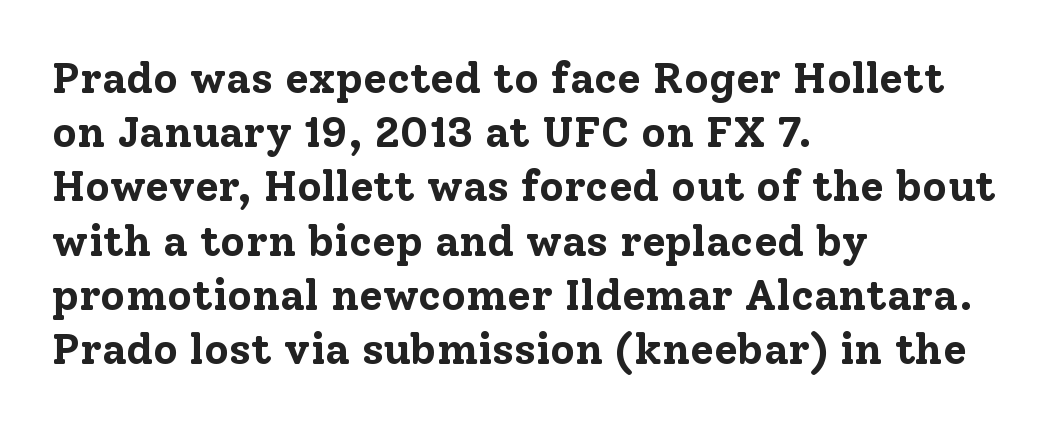
Q: Is the text bold? A: Yes.
Q: Is the text italic (slanted)? A: No, it is upright.
Q: Is the typeface a serif or a sans-serif typeface? A: Serif.
Q: Is the text underlined? A: No.
Q: How is the paragraph aligned? A: Left-aligned.
Q: Is the spacing between letters normal or unusually wide? A: Normal.
Q: Is the spacing between lines tight, normal or loose? A: Normal.
Q: Width (condensed, normal, or wide)? A: Normal.
Q: Stroke contrast? A: Low.
Q: x-height? A: Medium.
Q: Monospaced? A: No.
